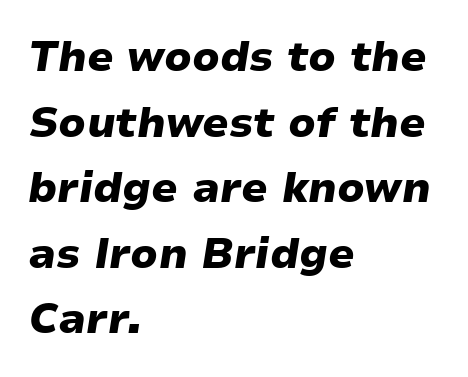
{"italic": "yes", "lean": "right", "slant_degrees": 9, "bold": "yes", "weight": "heavy", "width": "wide", "stroke_contrast": "low", "x_height": "medium", "monospaced": "no", "underline": "no", "align": "left", "line_spacing": "normal", "line_spacing_ratio": 1.56, "letter_spacing": "normal", "letter_spacing_em": 0.0, "glyph_px": 42}
